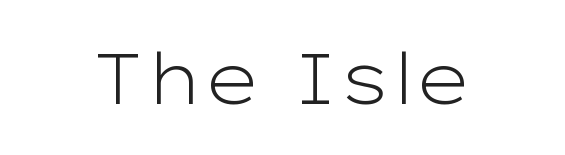
{"serif": "no", "italic": "no", "bold": "no", "weight": "light", "width": "wide", "stroke_contrast": "low", "x_height": "medium", "monospaced": "no", "underline": "no", "letter_spacing": "normal", "letter_spacing_em": 0.0, "glyph_px": 71}
